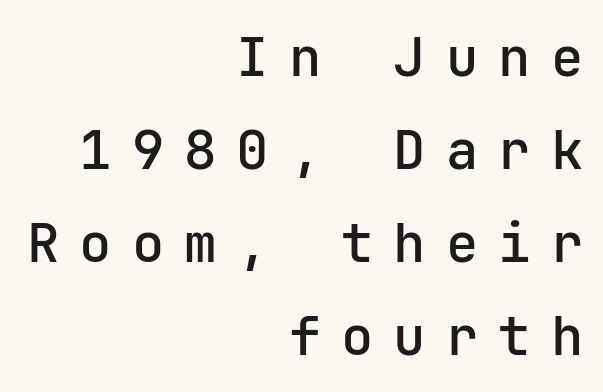
The axis of the letterforms is exactly vertical. Loose tracking; the words dissolve into strings of separated letters. Letters rest on an invisible, unmarked baseline. Line ends are locked; line starts wander. Observe the absence of serifs on each vertical stroke in this sample. Fixed-width glyphs throughout — classic coding-font behaviour.
